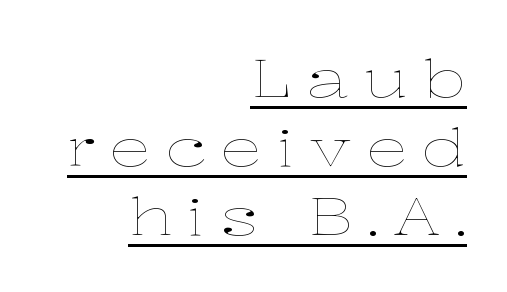
{"italic": "no", "bold": "no", "weight": "thin", "width": "wide", "stroke_contrast": "low", "x_height": "medium", "monospaced": "no", "underline": "yes", "align": "right", "line_spacing": "normal", "line_spacing_ratio": 1.3, "letter_spacing": "wide", "letter_spacing_em": 0.27, "glyph_px": 53}
